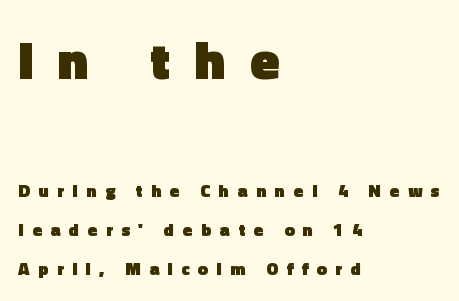
Q: Is the text bold? A: Yes.
Q: Is the text italic (slanted)? A: No, it is upright.
Q: Is the typeface a serif or a sans-serif typeface? A: Sans-serif.
Q: Is the text underlined? A: No.
Q: How is the paragraph aligned? A: Left-aligned.
Q: Is the spacing between letters normal or unusually wide? A: Unusually wide.
Q: Is the spacing between lines tight, normal or loose? A: Loose.
Q: Which block of text is set in a larger size, the first (top) or the second (bottom)? A: The first (top) one.
Q: Width (condensed, normal, or wide)? A: Normal.
Q: x-height? A: Medium.
Q: Monospaced? A: No.
